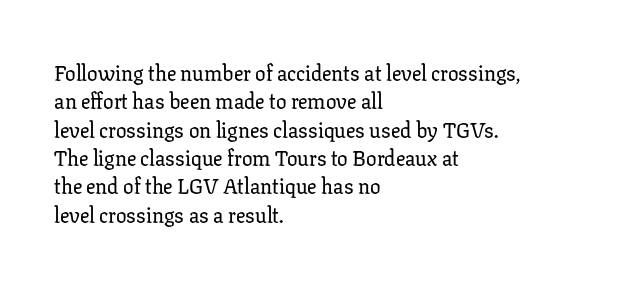
{"italic": "no", "underline": "no", "align": "left", "line_spacing": "normal", "line_spacing_ratio": 1.35, "letter_spacing": "normal", "letter_spacing_em": 0.0, "glyph_px": 21}
